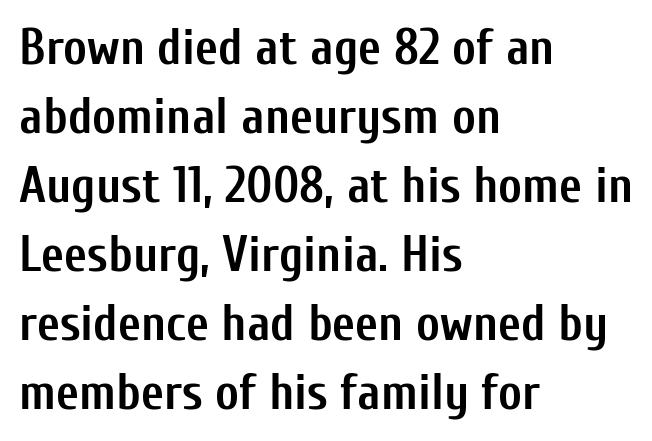
{"serif": "no", "italic": "no", "bold": "yes", "weight": "semibold", "width": "condensed", "stroke_contrast": "low", "x_height": "medium", "monospaced": "no", "underline": "no", "align": "left", "line_spacing": "normal", "line_spacing_ratio": 1.38, "letter_spacing": "normal", "letter_spacing_em": 0.0, "glyph_px": 50}
